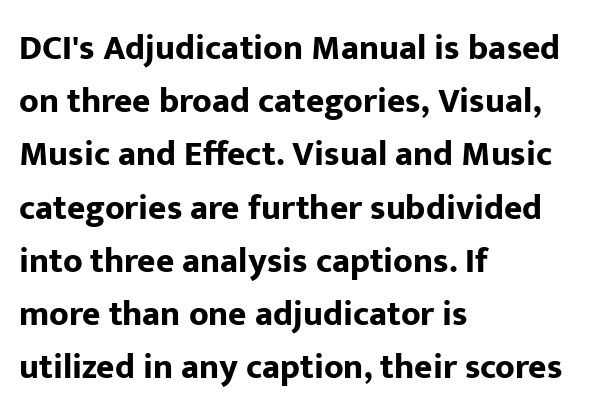
The image shows 35 px bold sans-serif type, upright; set left-aligned, normal line spacing (1.52x), normal letter spacing, not underlined; low stroke contrast and a medium x-height.
